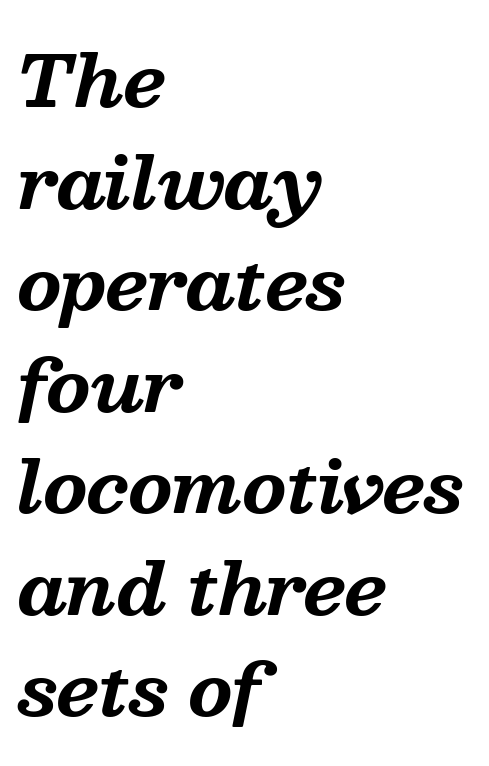
Q: Is the text bold? A: Yes.
Q: Is the text italic (slanted)? A: Yes, it leans right by about 13 degrees.
Q: Is the typeface a serif or a sans-serif typeface? A: Serif.
Q: Is the text underlined? A: No.
Q: How is the paragraph aligned? A: Left-aligned.
Q: Is the spacing between letters normal or unusually wide? A: Normal.
Q: Is the spacing between lines tight, normal or loose? A: Normal.
Q: Width (condensed, normal, or wide)? A: Normal.
Q: Stroke contrast? A: Medium.
Q: x-height? A: Medium.
Q: Monospaced? A: No.
